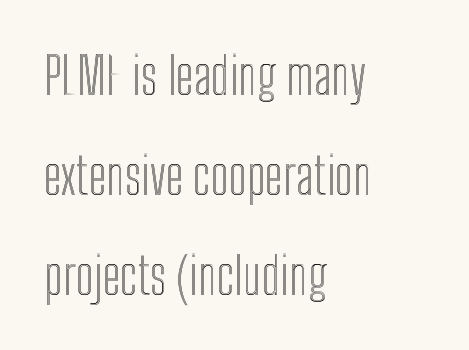
Q: Is the text italic (slanted)? A: No, it is upright.
Q: Is the text underlined? A: No.
Q: How is the paragraph aligned? A: Left-aligned.
Q: Is the spacing between letters normal or unusually wide? A: Normal.
Q: Is the spacing between lines tight, normal or loose? A: Loose.
Q: Width (condensed, normal, or wide)? A: Condensed.
Q: x-height? A: Medium.
Q: Monospaced? A: No.
